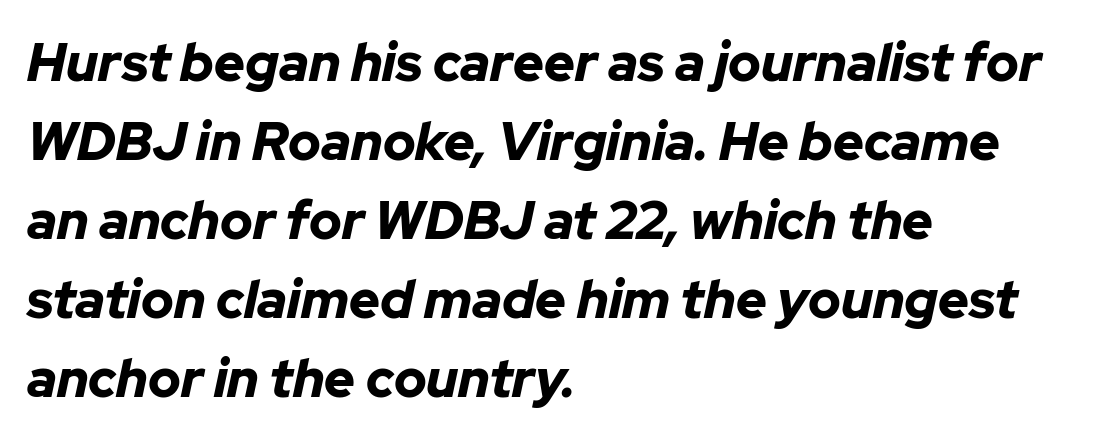
The ragged edge is on the right, which tells us the setting is flush left. Only glyphs here, with clear space below each row. A typesetter would call this proportional, since set widths differ per character. Is the type bold? Yes — the strokes are clearly thick and heavy.
